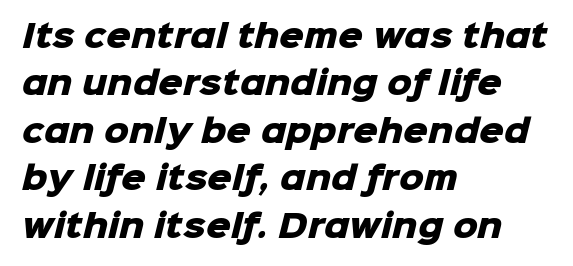
The image shows 31 px heavy sans-serif type; set left-aligned, normal line spacing (1.53x), normal letter spacing, not underlined; low stroke contrast and a medium x-height.
